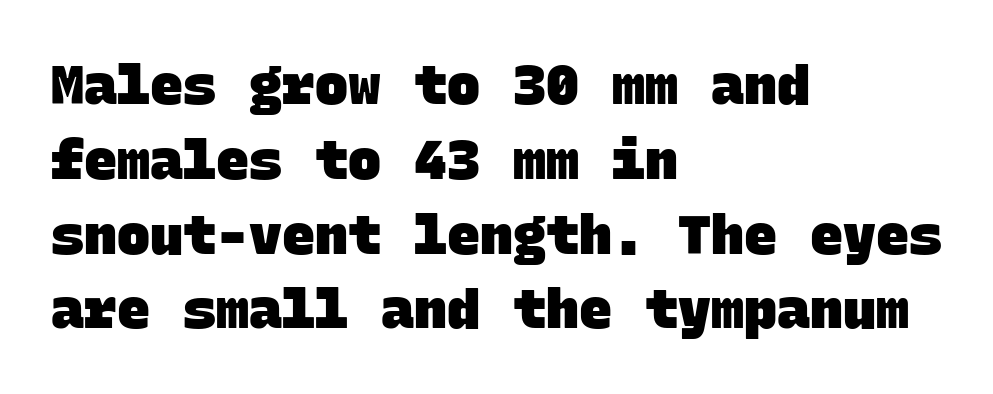
The image shows 55 px heavy sans-serif type, monospaced; set left-aligned, normal line spacing (1.36x), normal letter spacing, not underlined; low stroke contrast and a large x-height.
